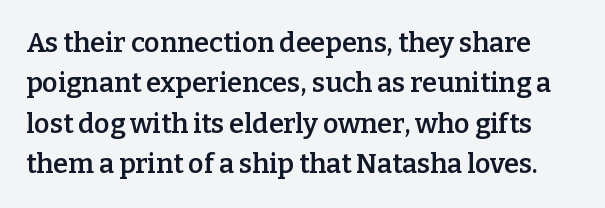
The image shows 27 px text type, upright; set normal line spacing (1.5x), normal letter spacing, not underlined.
